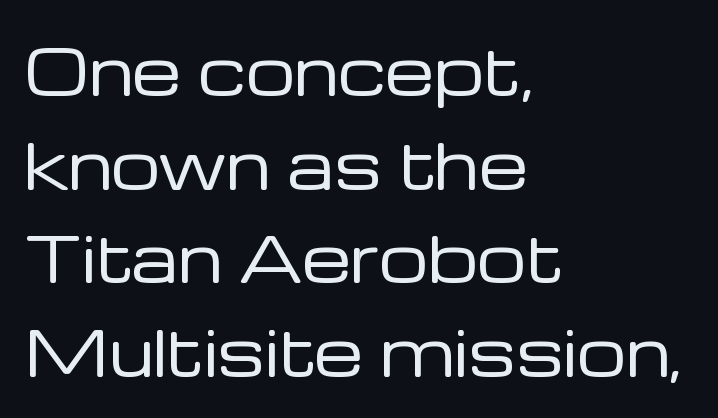
The image shows 62 px regular-weight sans-serif type, upright; set left-aligned, normal line spacing (1.51x), normal letter spacing, not underlined; low stroke contrast and a medium x-height.
